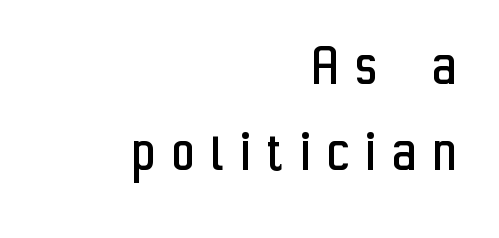
Q: Is the text bold? A: No.
Q: Is the text italic (slanted)? A: No, it is upright.
Q: Is the typeface a serif or a sans-serif typeface? A: Sans-serif.
Q: Is the text underlined? A: No.
Q: How is the paragraph aligned? A: Right-aligned.
Q: Is the spacing between letters normal or unusually wide? A: Unusually wide.
Q: Is the spacing between lines tight, normal or loose? A: Normal.
Q: Width (condensed, normal, or wide)? A: Condensed.
Q: Stroke contrast? A: Low.
Q: x-height? A: Medium.
Q: Monospaced? A: No.
